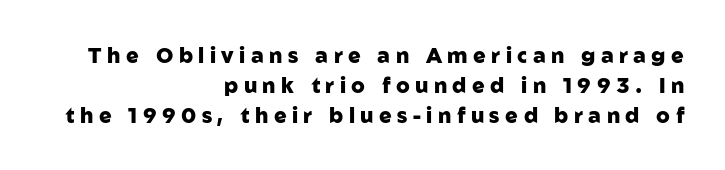
Q: Is the text bold? A: Yes.
Q: Is the text italic (slanted)? A: No, it is upright.
Q: Is the text underlined? A: No.
Q: How is the paragraph aligned? A: Right-aligned.
Q: Is the spacing between letters normal or unusually wide? A: Unusually wide.
Q: Is the spacing between lines tight, normal or loose? A: Normal.
